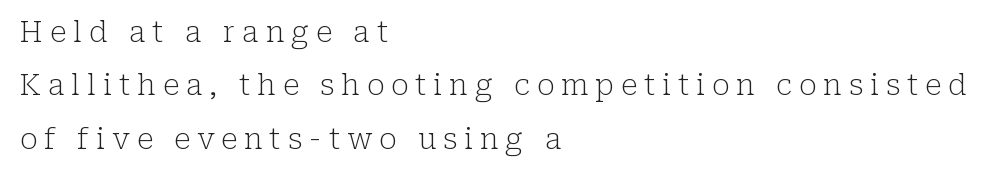
The image shows 29 px light serif type, upright; set left-aligned, line spacing 1.84x, unusually wide letter spacing (+0.24 em), not underlined; low stroke contrast and a medium x-height.
